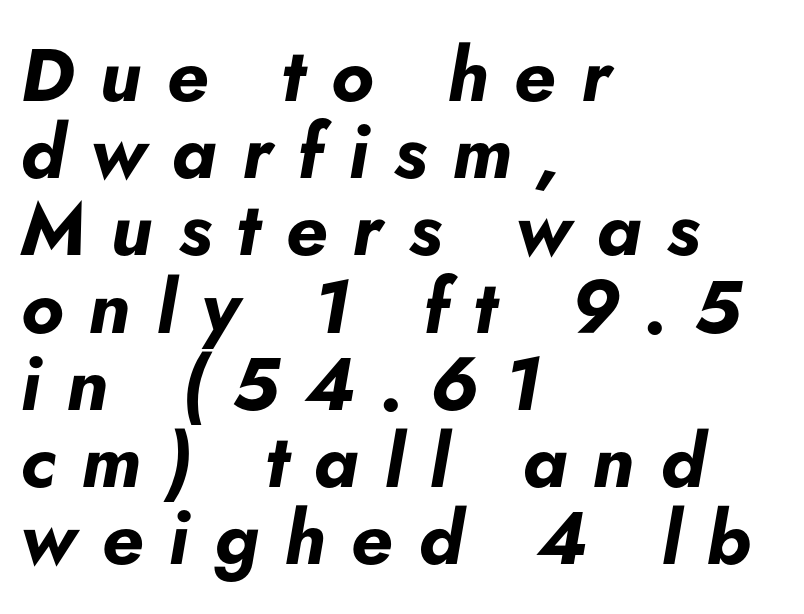
The letters advance in unequal steps, a hallmark of proportional type. Leading is clearly below the norm, producing a dense column. On the weight axis this lands at bold, roughly 700. The font's italic variant was chosen for this text. Letters rest on an invisible, unmarked baseline. The setting favours the left margin, as ordinary paragraphs usually do.
